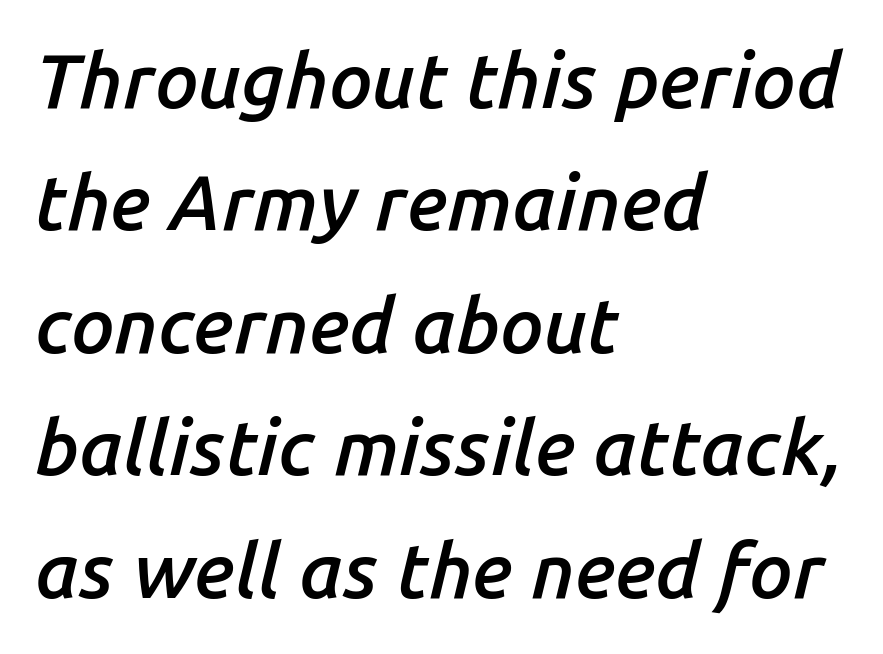
The image shows 77 px semibold type, italic (leaning right); set left-aligned, normal line spacing (1.59x), normal letter spacing, not underlined; low stroke contrast and a medium x-height.
